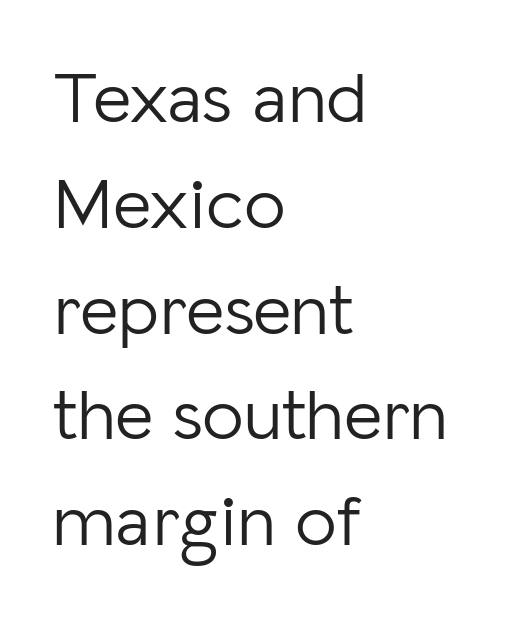
Is this a fixed-width face? No — the glyphs have proportional, varying widths. The passage shown is not underscored anywhere. In CSS terms this would be text-align: left. Vertically, the passage feels balanced, rows spaced as you'd expect. Stems and bowls with no extra thickness — not bold.
